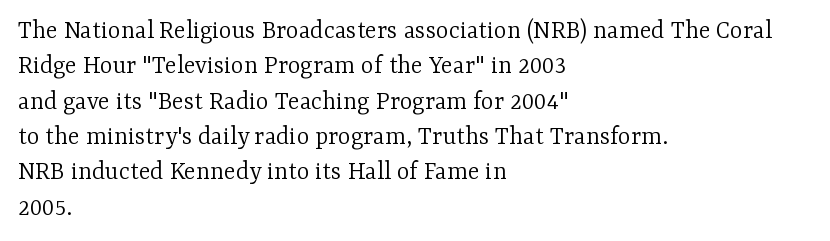
Line beginnings align vertically; line endings do not. The typography opts for an upright posture over an oblique one. Baseline-to-baseline distance is the conventional proportion of letter height. The characters are drawn with everyday or finer stroke widths. Here the glyphs are tracked normally, forming tight word shapes.
